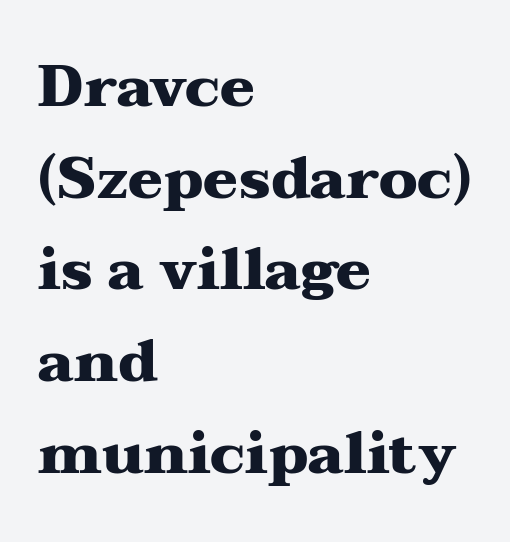
Q: Is the text bold? A: Yes.
Q: Is the text italic (slanted)? A: No, it is upright.
Q: Is the typeface a serif or a sans-serif typeface? A: Serif.
Q: Is the text underlined? A: No.
Q: How is the paragraph aligned? A: Left-aligned.
Q: Is the spacing between letters normal or unusually wide? A: Normal.
Q: Is the spacing between lines tight, normal or loose? A: Normal.
Q: Width (condensed, normal, or wide)? A: Wide.
Q: Stroke contrast? A: Medium.
Q: x-height? A: Medium.
Q: Monospaced? A: No.
